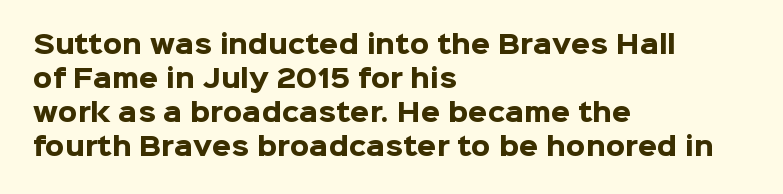
Just letters on the line, the space beneath them empty. No italicization has been applied; the sample stays upright. The rows are spaced the way most documents space them. The glyphs have the mass of a bold cut. Look at the tracking — it's just the regular setting, nothing added. Each line starts at the same left margin while the right side varies.
